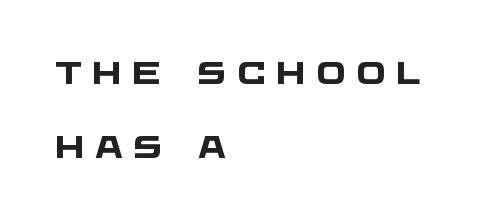
Q: Is the text bold? A: Yes.
Q: Is the typeface a serif or a sans-serif typeface? A: Sans-serif.
Q: Is the text underlined? A: No.
Q: How is the paragraph aligned? A: Left-aligned.
Q: Is the spacing between letters normal or unusually wide? A: Unusually wide.
Q: Is the spacing between lines tight, normal or loose? A: Loose.
Q: Width (condensed, normal, or wide)? A: Wide.
Q: Stroke contrast? A: Low.
Q: x-height? A: Large.
Q: Monospaced? A: No.
